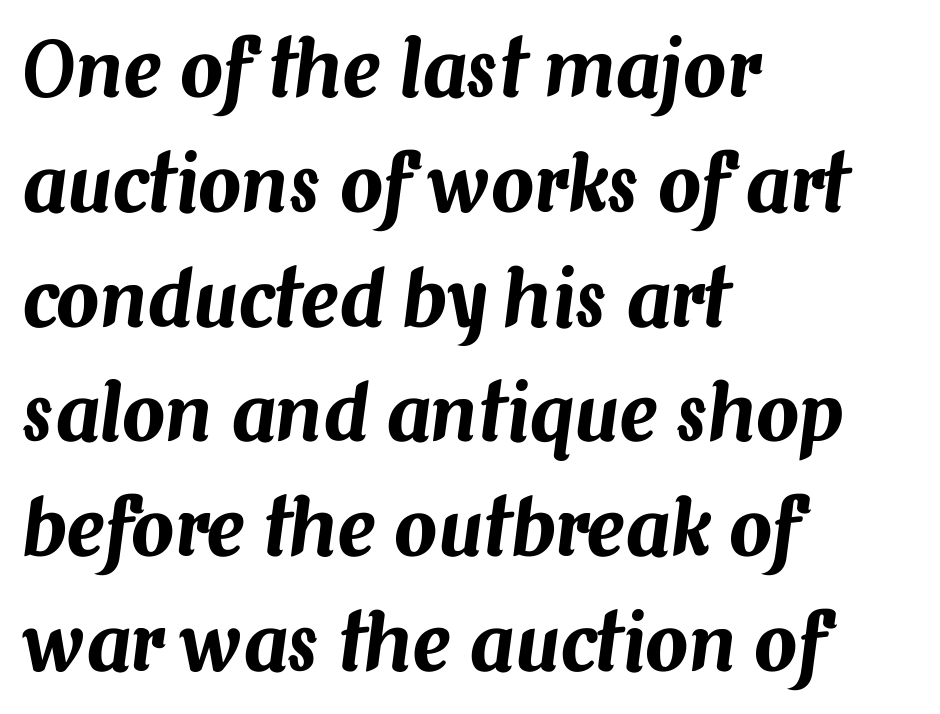
{"italic": "yes", "lean": "right", "slant_degrees": 7, "width": "normal", "stroke_contrast": "medium", "x_height": "medium", "monospaced": "no", "underline": "no", "align": "left", "line_spacing": "normal", "line_spacing_ratio": 1.51, "letter_spacing": "normal", "letter_spacing_em": 0.0, "glyph_px": 76}
